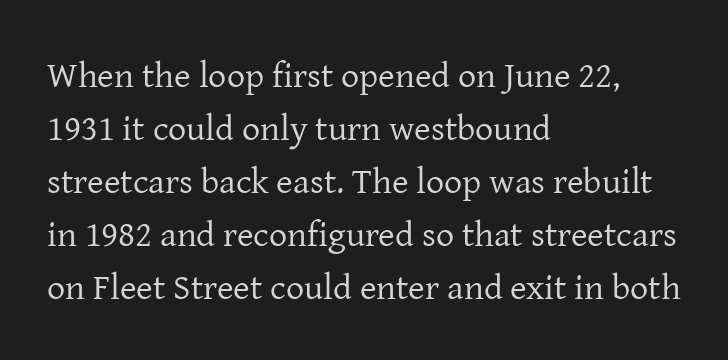
{"serif": "yes", "italic": "no", "bold": "no", "weight": "regular", "width": "normal", "stroke_contrast": "low", "x_height": "medium", "monospaced": "no", "underline": "no", "align": "left", "line_spacing": "normal", "line_spacing_ratio": 1.47, "letter_spacing": "normal", "letter_spacing_em": 0.0, "glyph_px": 36}
